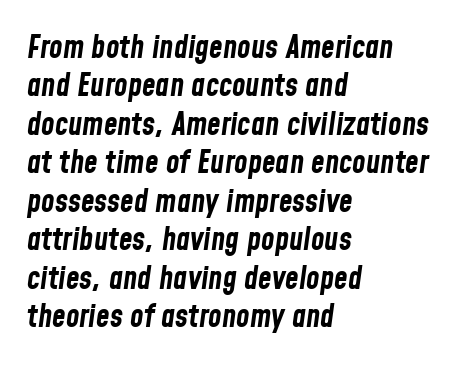
You could not count columns in this text — the font is proportionally spaced. Students, this is bold: see how much ink each stroke carries. Leftover space on each line is placed entirely after the last word. Rule under the text: the space is simply empty. Designer's note — italics engaged. No extra tracking has been applied to these lines.
